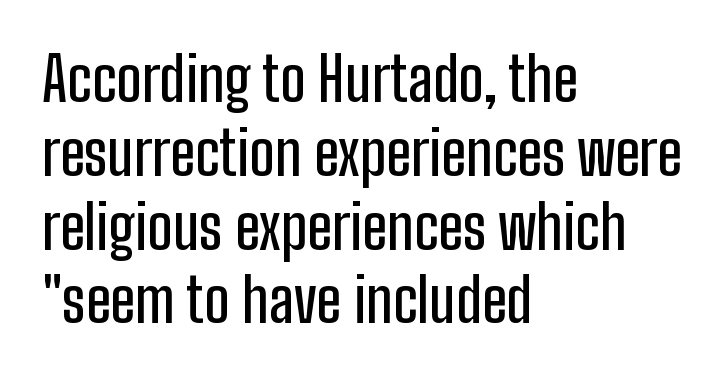
Compared with typical body copy, the letter spacing here is the same. The characters display no serif detailing; their extremities are plain. The type sits square on the baseline with zero lean. Short and long lines alike share a common starting point at left.
